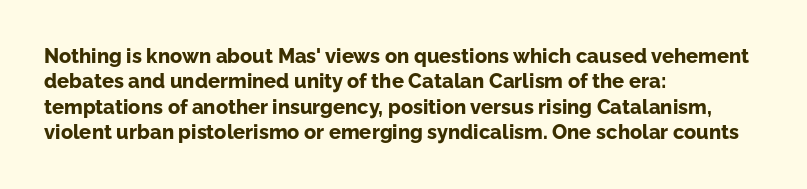
Q: Is the text bold? A: Yes.
Q: Is the text italic (slanted)? A: No, it is upright.
Q: Is the text underlined? A: No.
Q: How is the paragraph aligned? A: Left-aligned.
Q: Is the spacing between letters normal or unusually wide? A: Normal.
Q: Is the spacing between lines tight, normal or loose? A: Normal.
